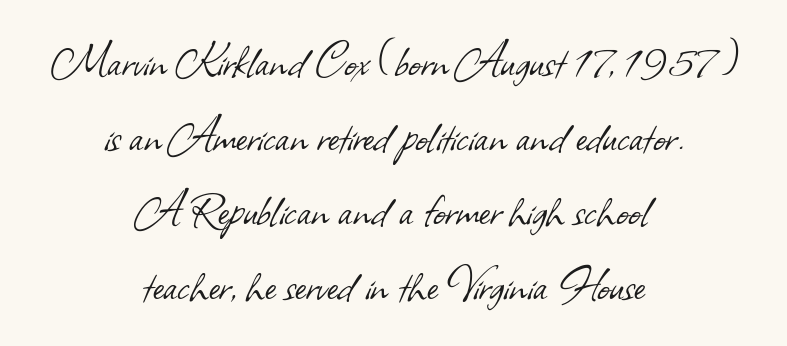
The image shows 53 px light sans-serif type; set centered, normal line spacing (1.41x), normal letter spacing, not underlined; low stroke contrast and a small x-height.
